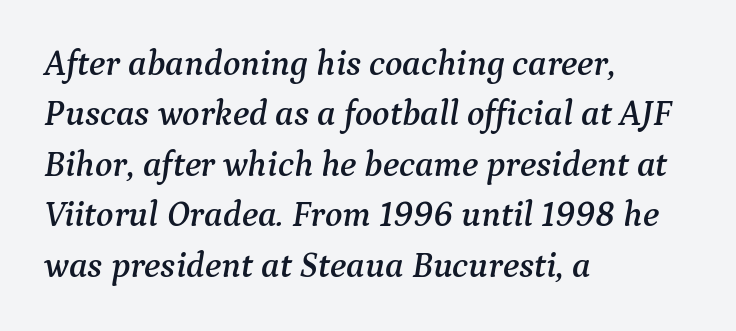
The image shows 36 px serif type, italic (leaning right); set left-aligned, normal line spacing (1.4x), normal letter spacing, not underlined; medium stroke contrast and a medium x-height.
